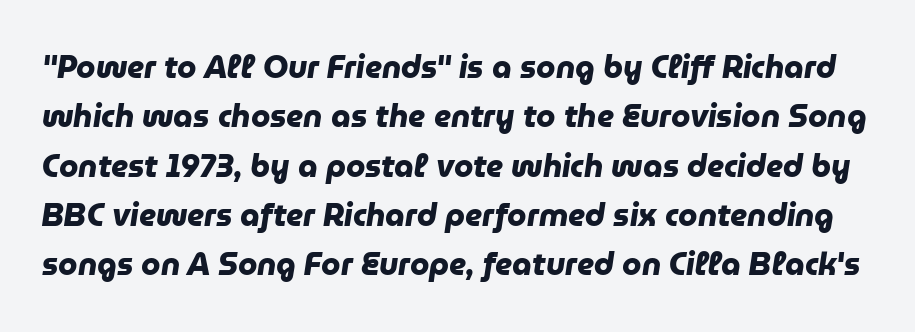
Proportional: the letters do not fall into vertical columns. Tracking value appears to be zero — textbook default spacing. Heavy, bold letterforms. Letterform terminals end flat and unadorned throughout the passage. The leading is moderate, giving the passage an even texture. The gap between lines stays unmarked.
